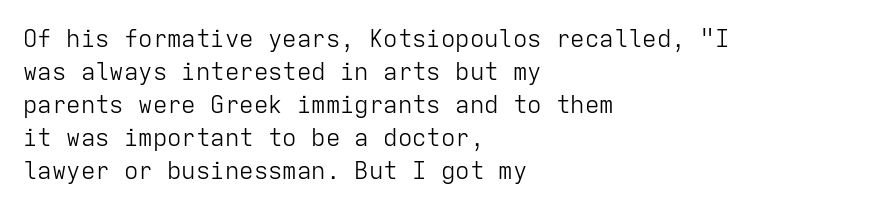
The image shows 24 px text type, upright; set left-aligned, normal line spacing (1.37x), normal letter spacing, not underlined.
